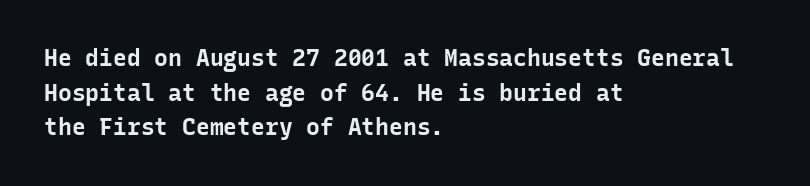
{"italic": "no", "bold": "yes", "underline": "no", "align": "left", "line_spacing": "normal", "line_spacing_ratio": 1.51, "letter_spacing": "normal", "letter_spacing_em": 0.0, "glyph_px": 23}
